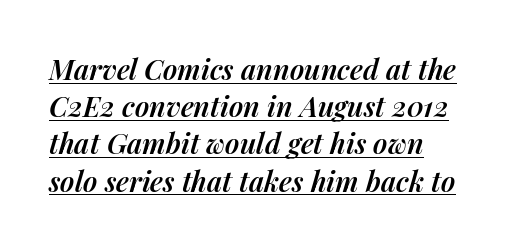
The image shows 28 px semibold type, italic (leaning right); set left-aligned, normal line spacing (1.33x), normal letter spacing, underlined; medium stroke contrast and a medium x-height.
